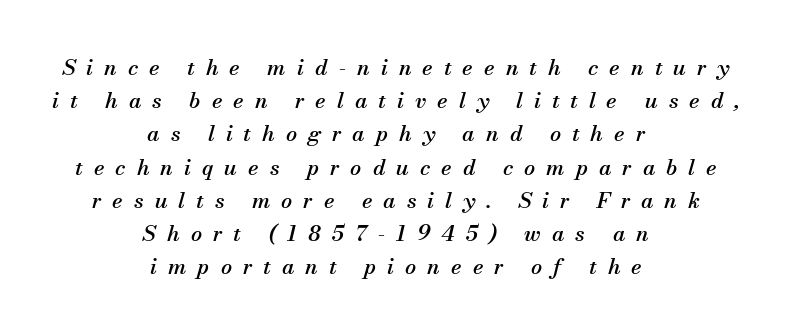
These lines stack symmetrically, like a column narrowing and widening about its center. Line spacing here is normal. Short note: letters widely spaced. A clean baseline with only descenders dipping below it.
